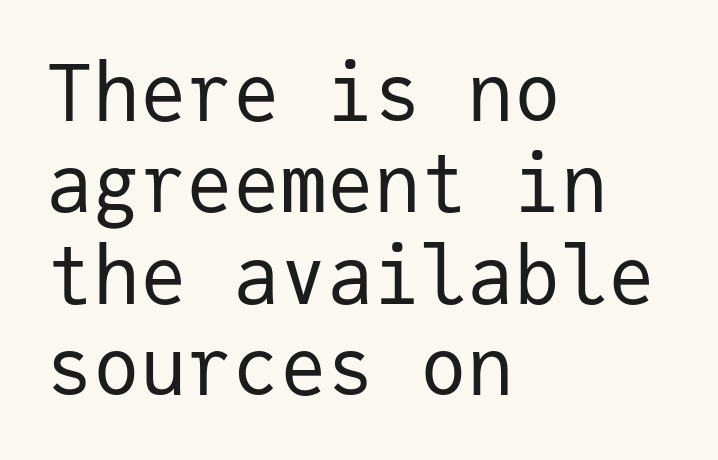
Q: Is the text bold? A: No.
Q: Is the text italic (slanted)? A: No, it is upright.
Q: Is the typeface a serif or a sans-serif typeface? A: Sans-serif.
Q: Is the text underlined? A: No.
Q: How is the paragraph aligned? A: Left-aligned.
Q: Is the spacing between letters normal or unusually wide? A: Normal.
Q: Width (condensed, normal, or wide)? A: Normal.
Q: Stroke contrast? A: Low.
Q: x-height? A: Medium.
Q: Monospaced? A: Yes.
